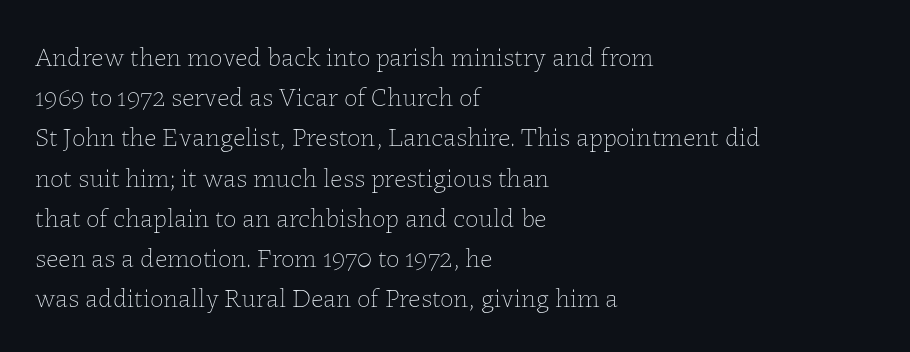
Q: Is the text bold? A: No.
Q: Is the text italic (slanted)? A: No, it is upright.
Q: Is the text underlined? A: No.
Q: How is the paragraph aligned? A: Left-aligned.
Q: Is the spacing between letters normal or unusually wide? A: Normal.
Q: Is the spacing between lines tight, normal or loose? A: Normal.
